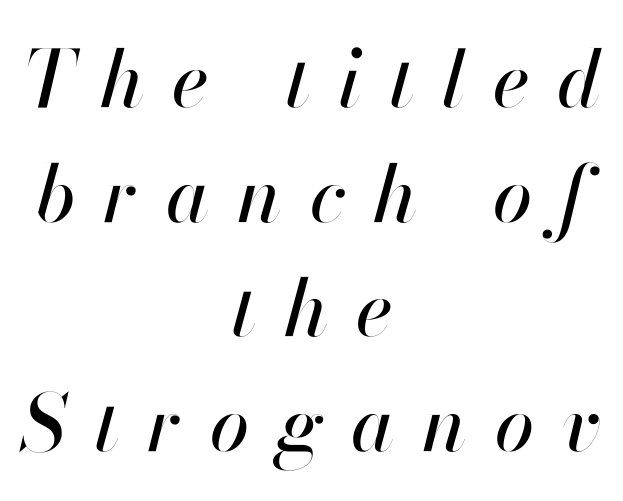
The image shows 79 px text type, italic (leaning right); set centered, normal line spacing (1.45x), unusually wide letter spacing (+0.35 em), not underlined; high stroke contrast and a small x-height.
